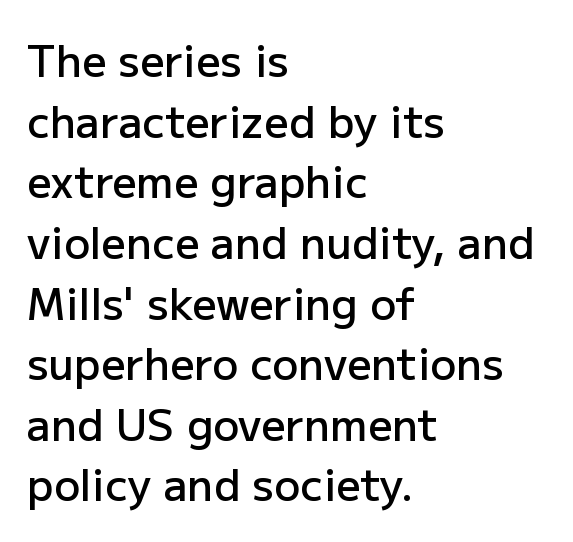
Q: Is the text bold? A: Semi-bold.
Q: Is the text italic (slanted)? A: No, it is upright.
Q: Is the typeface a serif or a sans-serif typeface? A: Sans-serif.
Q: Is the text underlined? A: No.
Q: How is the paragraph aligned? A: Left-aligned.
Q: Is the spacing between letters normal or unusually wide? A: Normal.
Q: Is the spacing between lines tight, normal or loose? A: Normal.
Q: Width (condensed, normal, or wide)? A: Normal.
Q: Stroke contrast? A: Low.
Q: x-height? A: Medium.
Q: Monospaced? A: No.
